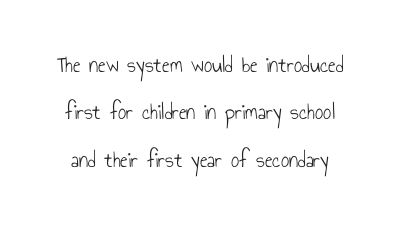
Q: Is the text bold? A: No.
Q: Is the text italic (slanted)? A: No, it is upright.
Q: Is the text underlined? A: No.
Q: Is the spacing between letters normal or unusually wide? A: Normal.
Q: Is the spacing between lines tight, normal or loose? A: Loose.
